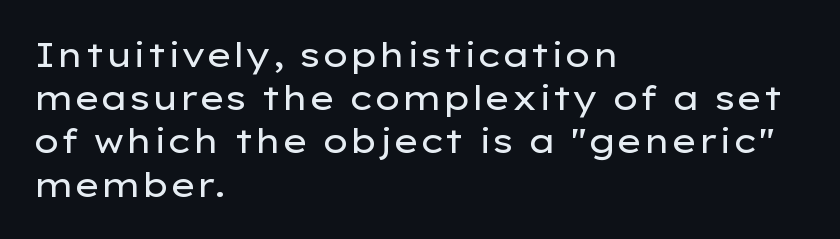
Q: Is the text bold? A: No.
Q: Is the text italic (slanted)? A: No, it is upright.
Q: Is the typeface a serif or a sans-serif typeface? A: Sans-serif.
Q: Is the text underlined? A: No.
Q: How is the paragraph aligned? A: Left-aligned.
Q: Is the spacing between letters normal or unusually wide? A: Normal.
Q: Is the spacing between lines tight, normal or loose? A: Normal.
Q: Width (condensed, normal, or wide)? A: Wide.
Q: Stroke contrast? A: Low.
Q: x-height? A: Medium.
Q: Monospaced? A: No.
